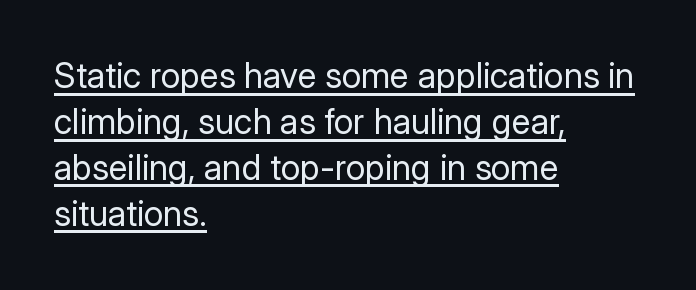
The image shows 35 px regular-weight sans-serif type, upright; set left-aligned, normal line spacing (1.31x), normal letter spacing, underlined; low stroke contrast and a medium x-height.
